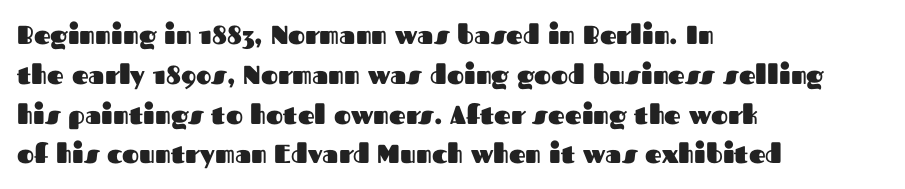
Plenty of ink on the page — the face is bold. Vertical spacing — default. Descenders hang freely into open space. All the whitespace from short lines collects on the right. This rendering leaves character spacing at its baseline value. Do the letters lean? They stand straight.
